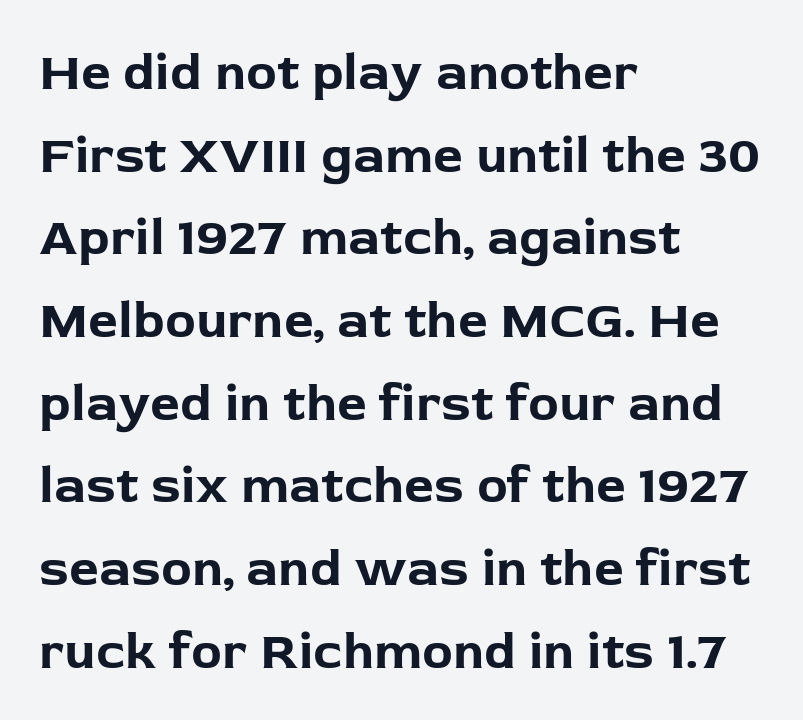
{"serif": "no", "italic": "no", "bold": "yes", "weight": "bold", "width": "normal", "stroke_contrast": "low", "x_height": "medium", "monospaced": "no", "underline": "no", "align": "left", "line_spacing": "normal", "line_spacing_ratio": 1.59, "letter_spacing": "normal", "letter_spacing_em": 0.0, "glyph_px": 52}
